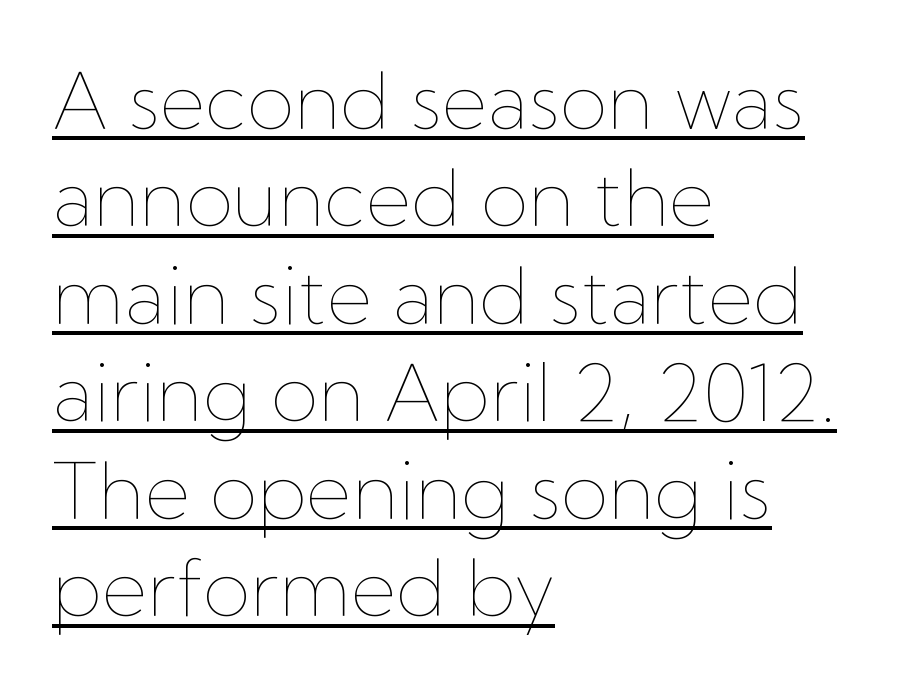
The image shows 78 px thin type, upright; set left-aligned, normal line spacing (1.25x), normal letter spacing, underlined; low stroke contrast and a medium x-height.
